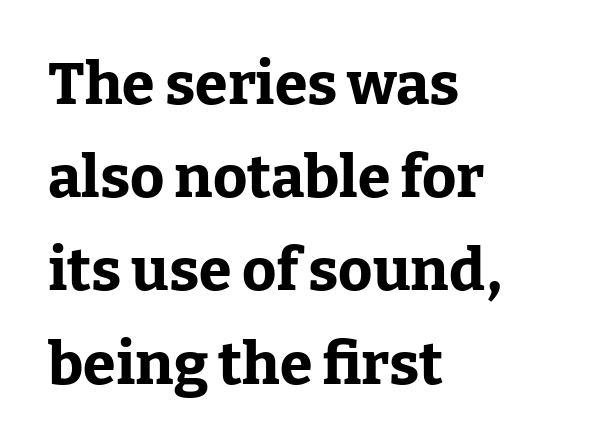
Q: Is the text bold? A: Yes.
Q: Is the text italic (slanted)? A: No, it is upright.
Q: Is the typeface a serif or a sans-serif typeface? A: Serif.
Q: Is the text underlined? A: No.
Q: How is the paragraph aligned? A: Left-aligned.
Q: Is the spacing between letters normal or unusually wide? A: Normal.
Q: Is the spacing between lines tight, normal or loose? A: Normal.
Q: Width (condensed, normal, or wide)? A: Normal.
Q: Stroke contrast? A: Low.
Q: x-height? A: Medium.
Q: Monospaced? A: No.
